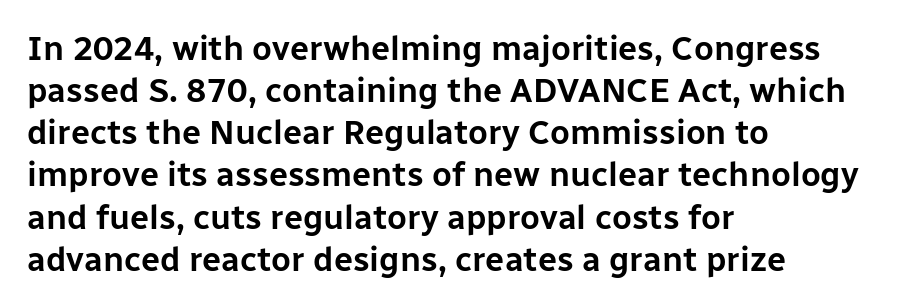
{"serif": "no", "italic": "no", "width": "normal", "stroke_contrast": "low", "x_height": "medium", "monospaced": "no", "underline": "no", "align": "left", "line_spacing_ratio": 1.24, "letter_spacing": "normal", "letter_spacing_em": 0.0, "glyph_px": 34}
